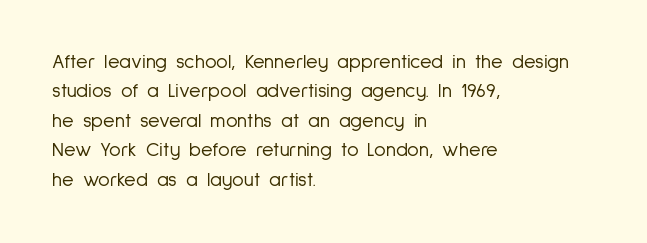
Q: Is the text bold? A: No.
Q: Is the text italic (slanted)? A: No, it is upright.
Q: Is the text underlined? A: No.
Q: How is the paragraph aligned? A: Left-aligned.
Q: Is the spacing between letters normal or unusually wide? A: Normal.
Q: Is the spacing between lines tight, normal or loose? A: Normal.
